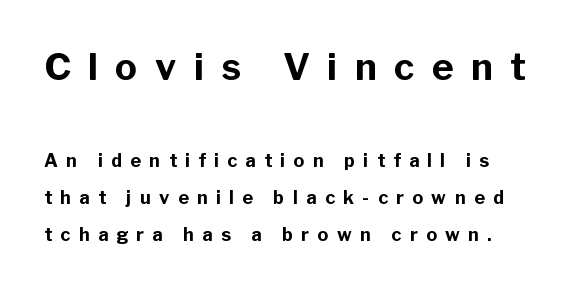
Q: Is the text bold? A: Yes.
Q: Is the text italic (slanted)? A: No, it is upright.
Q: Is the typeface a serif or a sans-serif typeface? A: Sans-serif.
Q: Is the text underlined? A: No.
Q: Is the spacing between letters normal or unusually wide? A: Unusually wide.
Q: Is the spacing between lines tight, normal or loose? A: Loose.
Q: Which block of text is set in a larger size, the first (top) or the second (bottom)? A: The first (top) one.
Q: Width (condensed, normal, or wide)? A: Normal.
Q: Stroke contrast? A: Low.
Q: x-height? A: Medium.
Q: Monospaced? A: No.
